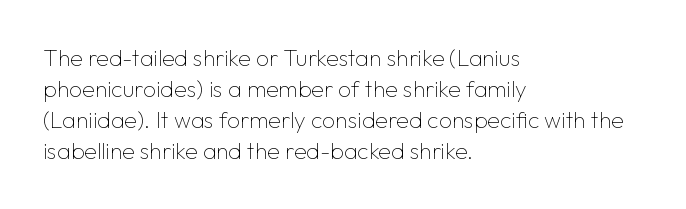
Q: Is the text bold? A: No.
Q: Is the text italic (slanted)? A: No, it is upright.
Q: Is the text underlined? A: No.
Q: How is the paragraph aligned? A: Left-aligned.
Q: Is the spacing between letters normal or unusually wide? A: Normal.
Q: Is the spacing between lines tight, normal or loose? A: Normal.
